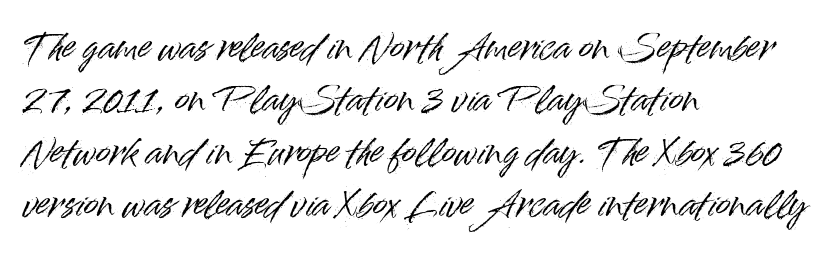
Q: Is the text italic (slanted)? A: Yes.
Q: Is the typeface a serif or a sans-serif typeface? A: Sans-serif.
Q: Is the text underlined? A: No.
Q: How is the paragraph aligned? A: Left-aligned.
Q: Is the spacing between letters normal or unusually wide? A: Normal.
Q: Is the spacing between lines tight, normal or loose? A: Normal.
Q: Width (condensed, normal, or wide)? A: Normal.
Q: Stroke contrast? A: High.
Q: x-height? A: Small.
Q: Monospaced? A: No.
